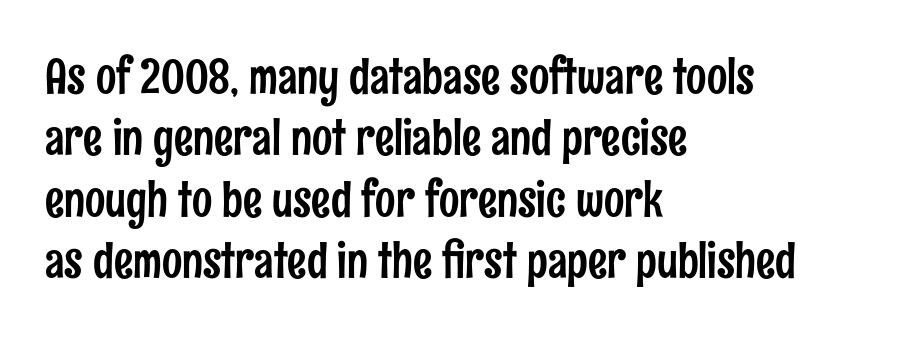
Q: Is the text italic (slanted)? A: No, it is upright.
Q: Is the typeface a serif or a sans-serif typeface? A: Sans-serif.
Q: Is the text underlined? A: No.
Q: How is the paragraph aligned? A: Left-aligned.
Q: Is the spacing between letters normal or unusually wide? A: Normal.
Q: Is the spacing between lines tight, normal or loose? A: Normal.
Q: Width (condensed, normal, or wide)? A: Condensed.
Q: Stroke contrast? A: Low.
Q: x-height? A: Medium.
Q: Monospaced? A: No.
